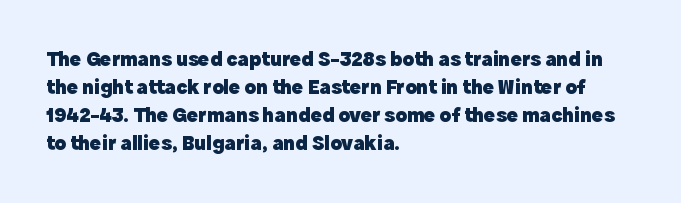
{"italic": "no", "bold": "yes", "underline": "no", "align": "left", "line_spacing": "normal", "line_spacing_ratio": 1.34, "letter_spacing": "normal", "letter_spacing_em": 0.0, "glyph_px": 21}
